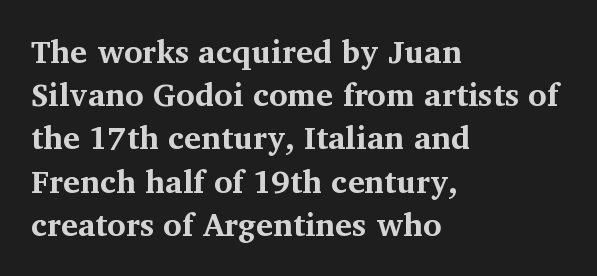
{"serif": "yes", "italic": "no", "bold": "yes", "weight": "bold", "width": "normal", "stroke_contrast": "medium", "x_height": "medium", "monospaced": "no", "underline": "no", "align": "left", "line_spacing": "normal", "line_spacing_ratio": 1.35, "letter_spacing": "normal", "letter_spacing_em": 0.0, "glyph_px": 32}
